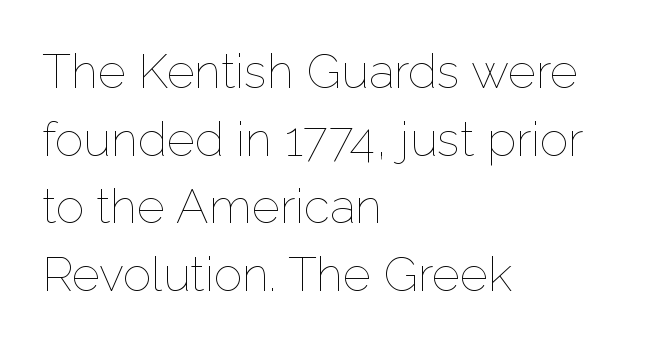
The image shows 48 px thin type, upright; set left-aligned, normal line spacing (1.41x), normal letter spacing, not underlined; low stroke contrast and a medium x-height.
